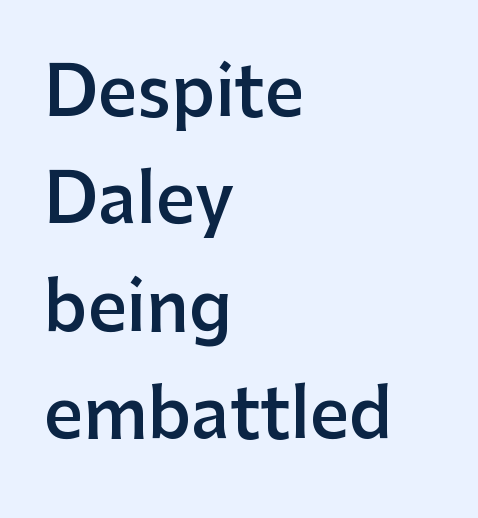
{"serif": "no", "italic": "no", "bold": "semi", "weight": "semibold", "width": "normal", "stroke_contrast": "low", "x_height": "medium", "monospaced": "no", "underline": "no", "align": "left", "line_spacing": "normal", "line_spacing_ratio": 1.58, "letter_spacing": "normal", "letter_spacing_em": 0.0, "glyph_px": 68}
